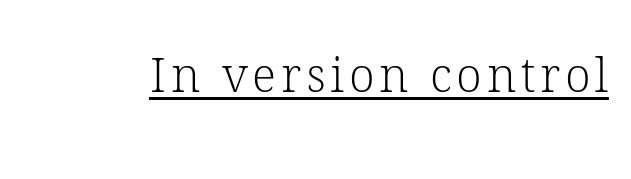
The image shows 47 px light serif type, upright; set underlined; low stroke contrast and a medium x-height.
